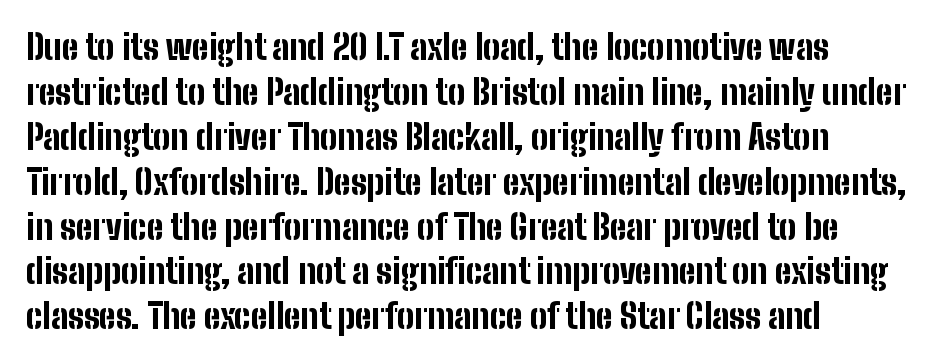
Regarding serifs, this sample does without them. All the whitespace from short lines collects on the right. Unlike italic type, these characters show no tilt at all. Normally led — the rows are evenly, conventionally spaced. The type is set solid horizontally, with unmodified tracking. Check the space under the baseline: it is left empty.
